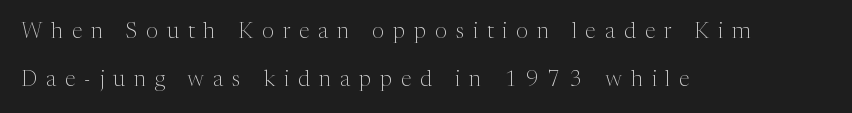
The image shows 22 px text type, upright; set left-aligned, loose line spacing (2.18x), unusually wide letter spacing (+0.4 em), not underlined.
